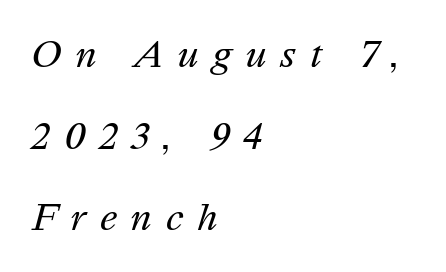
{"italic": "yes", "lean": "right", "slant_degrees": 16, "bold": "no", "weight": "regular", "width": "normal", "stroke_contrast": "medium", "x_height": "medium", "monospaced": "no", "underline": "no", "align": "left", "line_spacing": "loose", "line_spacing_ratio": 2.27, "letter_spacing": "wide", "letter_spacing_em": 0.38, "glyph_px": 36}
